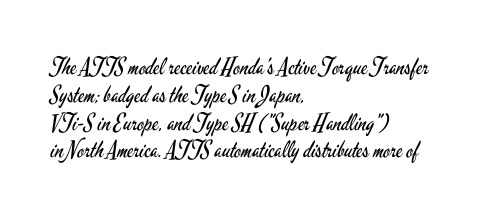
Q: Is the text bold? A: No.
Q: Is the text italic (slanted)? A: Yes.
Q: Is the text underlined? A: No.
Q: How is the paragraph aligned? A: Left-aligned.
Q: Is the spacing between letters normal or unusually wide? A: Normal.
